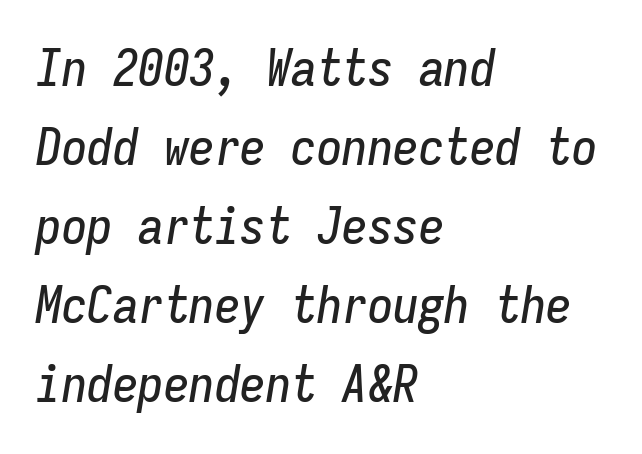
How are the letters spaced? Ordinarily, with no added tracking. Does the lettering tilt? It does — this is italic. Note the uniform advance width — an 'i' takes as much space as an 'm'. Short and long lines alike share a common starting point at left. Each row of text sits above clean, open space.
